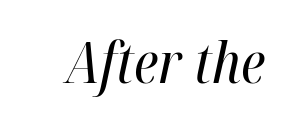
The image shows 56 px regular-weight, condensed type, italic (leaning right); set normal letter spacing, not underlined; high stroke contrast and a medium x-height.
